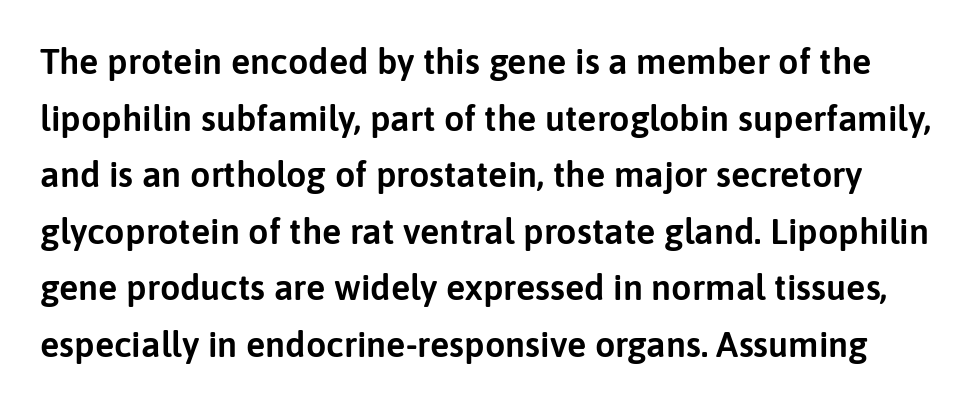
{"serif": "no", "italic": "no", "width": "normal", "stroke_contrast": "low", "x_height": "medium", "monospaced": "no", "underline": "no", "line_spacing": "normal", "line_spacing_ratio": 1.57, "letter_spacing": "normal", "letter_spacing_em": 0.0, "glyph_px": 36}
